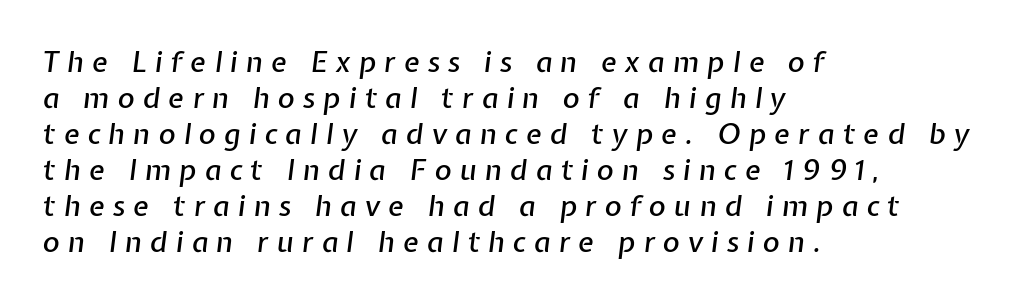
Q: Is the text italic (slanted)? A: Yes, it leans right by about 7 degrees.
Q: Is the text underlined? A: No.
Q: How is the paragraph aligned? A: Left-aligned.
Q: Is the spacing between letters normal or unusually wide? A: Unusually wide.
Q: Width (condensed, normal, or wide)? A: Normal.
Q: Stroke contrast? A: Low.
Q: x-height? A: Medium.
Q: Monospaced? A: No.
